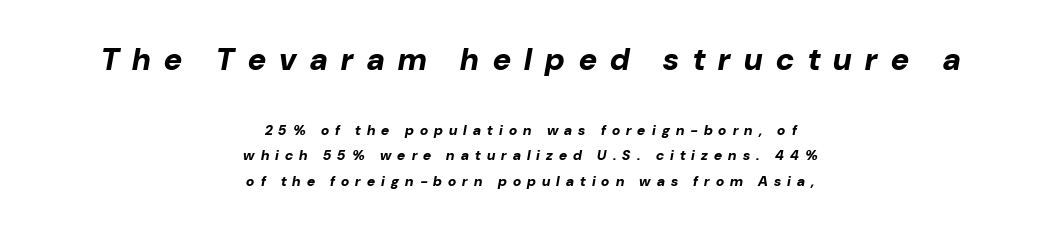
The image shows 31 px bold type, italic (leaning right); set centered, line spacing 1.83x, unusually wide letter spacing (+0.44 em), not underlined; the first (top) block is 2.21x larger; low stroke contrast and a medium x-height.
